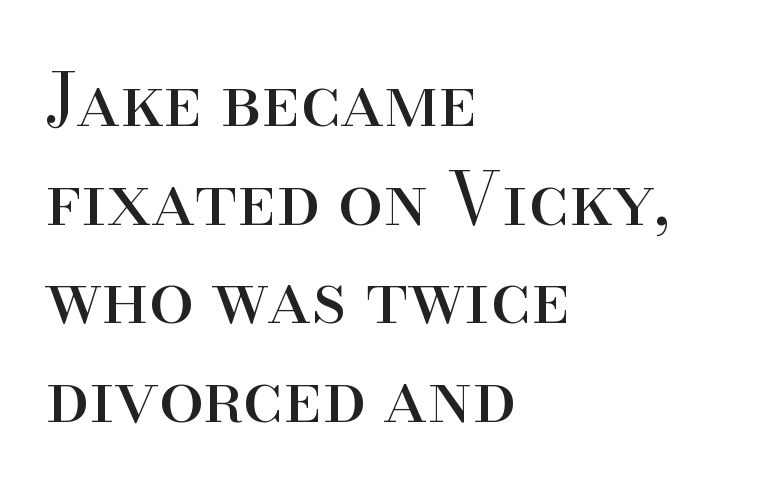
Horizontal bands of white between lines are of average thickness. Varying glyph widths throughout — classic text-font behaviour. It's the straight-up-and-down kind of type. Little horizontal feet cap the strokes, marking this as serif type. This rendering leaves character spacing at its baseline value. Letters have the restrained weight of plain body copy at most.
